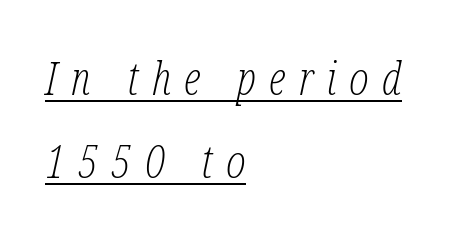
The image shows 46 px light, condensed serif type, italic (leaning right); set left-aligned, line spacing 1.8x, unusually wide letter spacing (+0.29 em), underlined; low stroke contrast and a medium x-height.
